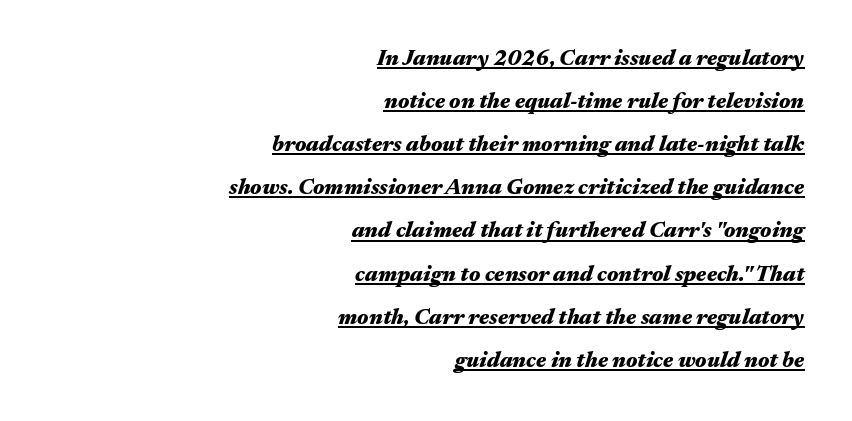
The text block is weighted toward the right margin, trailing off unevenly leftward. Is there much room between lines? Yes — plenty of vertical air separates them. The letterforms sit shoulder to shoulder at normal distance. Quick note: underline on. This sample uses an oblique cut, with every glyph tilted off the vertical.
